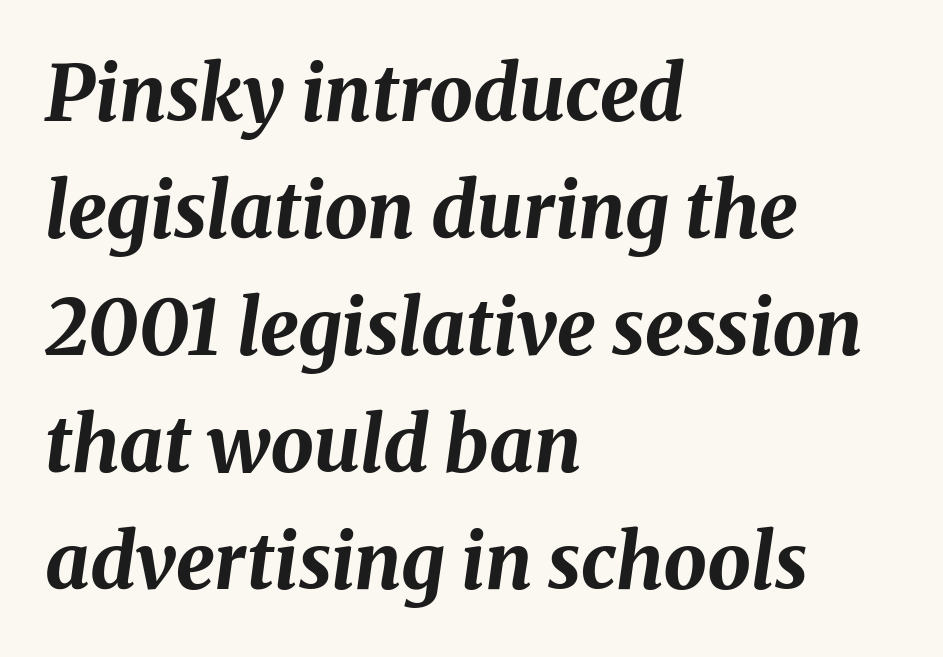
The rendering uses a bold face; every stroke is thick and dark. Type without underlining. The specimen reads as italic at a glance. Think of a printed novel: that variable character pitch is what you see here. Which margin do the lines hug? The left one — the right edge is uneven. Notice how descenders clear the ascenders below comfortably — that's standard leading.
